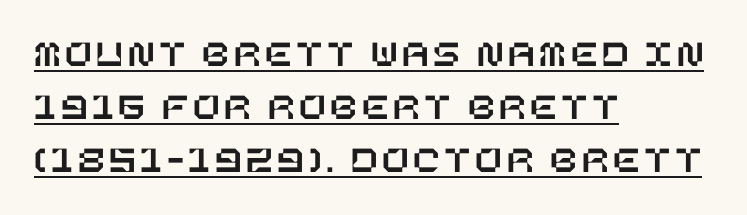
Looks like someone drew a line under every word here. Posture: straight, roman, zero tilt. All the whitespace from short lines collects on the right. Is there much room between lines? A standard amount, neither cramped nor airy.
